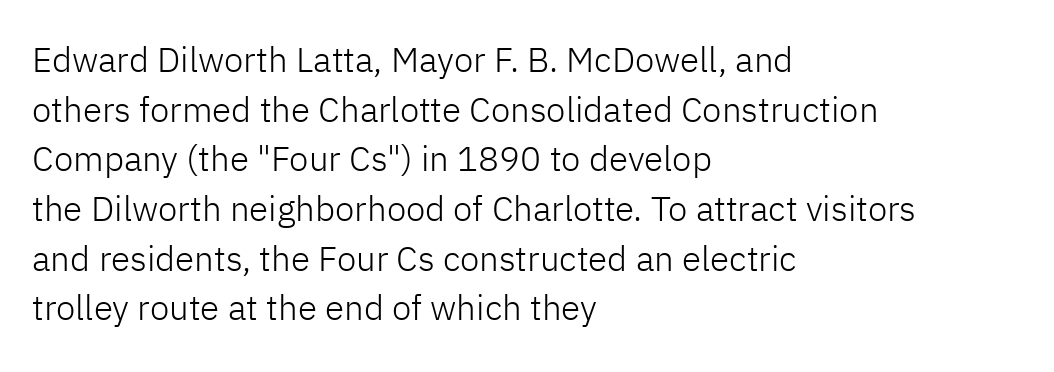
{"serif": "no", "italic": "no", "bold": "no", "weight": "light", "width": "normal", "stroke_contrast": "low", "x_height": "medium", "monospaced": "no", "underline": "no", "align": "left", "line_spacing": "normal", "line_spacing_ratio": 1.42, "letter_spacing": "normal", "letter_spacing_em": 0.0, "glyph_px": 35}
